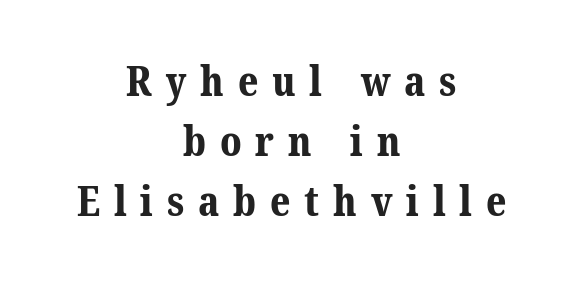
Thick stems and heavy bowls — unmistakably bold. This block has exactly the height ordinary leading produces. Display-style spreading of the glyphs; the letterfit is very open. Underlining? Definitely not there. Each letter keeps its own natural width here, so spacing adapts to shape. Does the type have serifs? Yes, each stem ends in a small foot.
